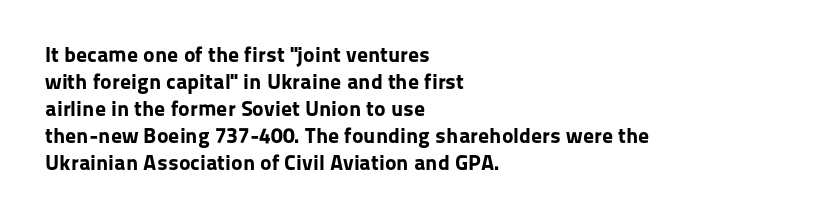
Q: Is the text bold? A: Yes.
Q: Is the text italic (slanted)? A: No, it is upright.
Q: Is the text underlined? A: No.
Q: How is the paragraph aligned? A: Left-aligned.
Q: Is the spacing between letters normal or unusually wide? A: Normal.
